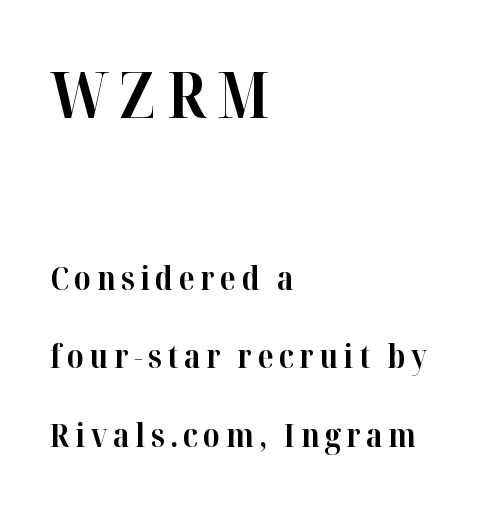
Q: Is the text bold? A: Yes.
Q: Is the text italic (slanted)? A: No, it is upright.
Q: Is the typeface a serif or a sans-serif typeface? A: Serif.
Q: Is the text underlined? A: No.
Q: How is the paragraph aligned? A: Left-aligned.
Q: Is the spacing between lines tight, normal or loose? A: Loose.
Q: Which block of text is set in a larger size, the first (top) or the second (bottom)? A: The first (top) one.
Q: Width (condensed, normal, or wide)? A: Normal.
Q: Stroke contrast? A: High.
Q: x-height? A: Medium.
Q: Monospaced? A: No.
